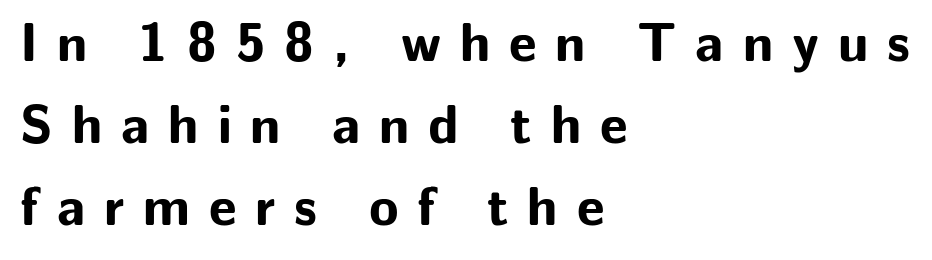
The image shows 54 px bold sans-serif type, upright; set left-aligned, normal line spacing (1.52x), unusually wide letter spacing (+0.35 em), not underlined; low stroke contrast and a medium x-height.
